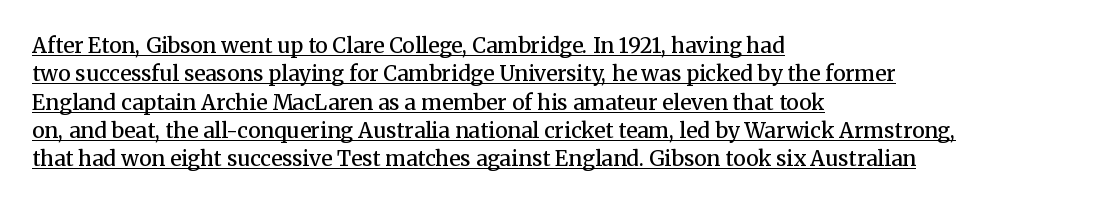
Q: Is the text bold? A: Semi-bold.
Q: Is the text italic (slanted)? A: No, it is upright.
Q: Is the text underlined? A: Yes.
Q: How is the paragraph aligned? A: Left-aligned.
Q: Is the spacing between letters normal or unusually wide? A: Normal.
Q: Is the spacing between lines tight, normal or loose? A: Normal.
